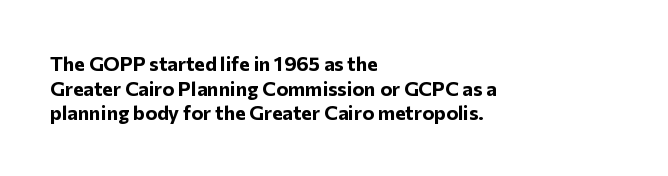
The image shows 20 px bold type, upright; set left-aligned, line spacing 1.23x, normal letter spacing, not underlined.
